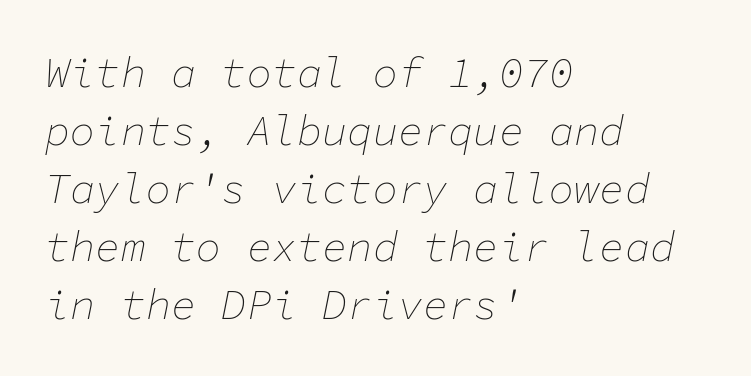
The whole block is typeset with a tilt. Here the glyphs are tracked normally, forming tight word shapes. Is there much room between lines? A standard amount, neither cramped nor airy. Notice how the passage keeps a crisp vertical edge on the left only. The gap between lines stays unmarked. No letter is thick-stroked: the sample isn't bold.
